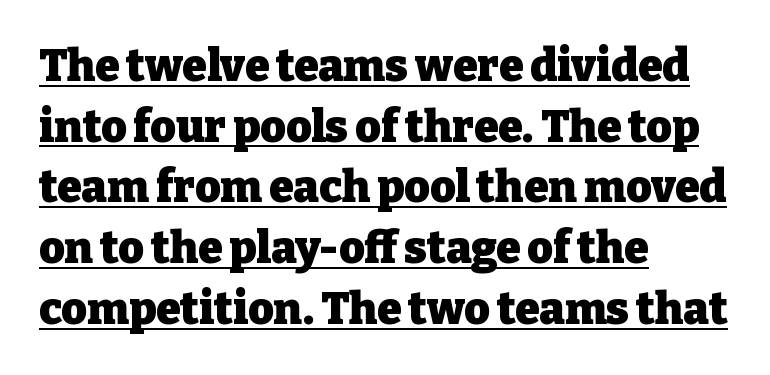
{"serif": "yes", "italic": "no", "bold": "yes", "weight": "heavy", "width": "normal", "stroke_contrast": "low", "x_height": "medium", "monospaced": "no", "underline": "yes", "align": "left", "line_spacing": "normal", "line_spacing_ratio": 1.38, "letter_spacing": "normal", "letter_spacing_em": 0.0, "glyph_px": 44}
